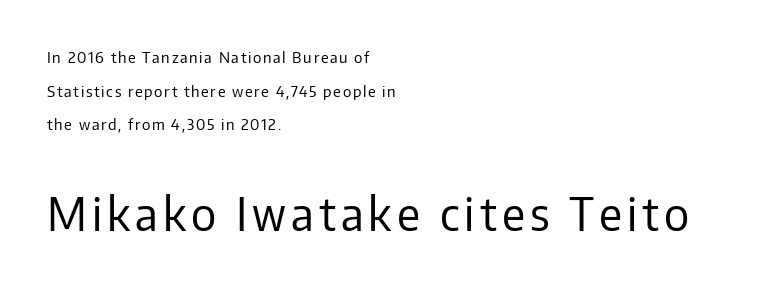
{"serif": "no", "italic": "no", "bold": "no", "weight": "regular", "width": "normal", "stroke_contrast": "low", "x_height": "medium", "monospaced": "no", "underline": "no", "align": "left", "line_spacing": "loose", "line_spacing_ratio": 2.24, "larger_block": "second", "size_ratio": 3.0, "glyph_px": 45}
